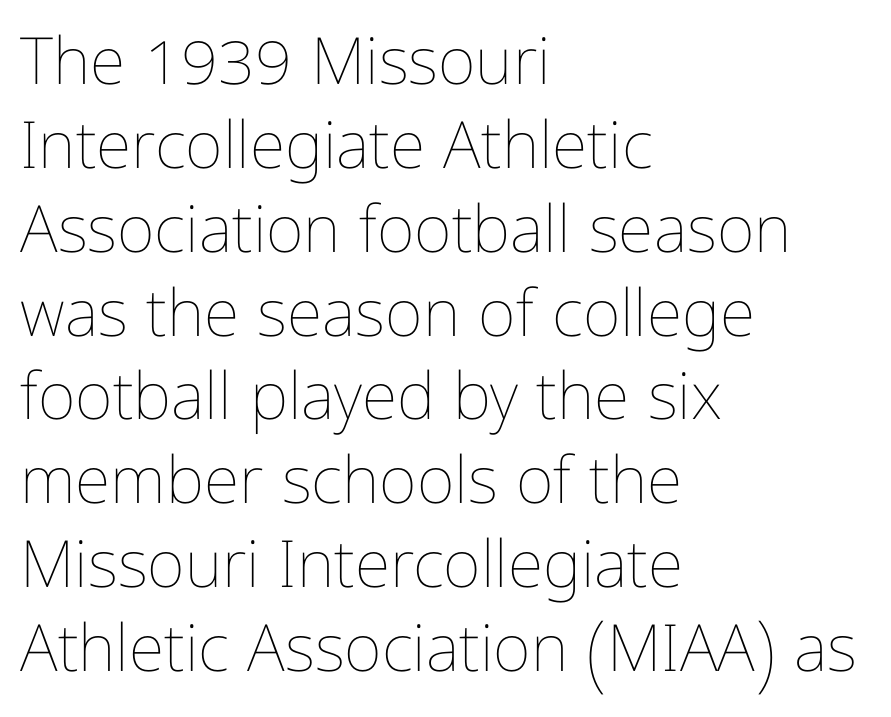
The image shows 65 px thin, condensed type, upright; set left-aligned, normal line spacing (1.29x), normal letter spacing, not underlined; low stroke contrast and a medium x-height.
